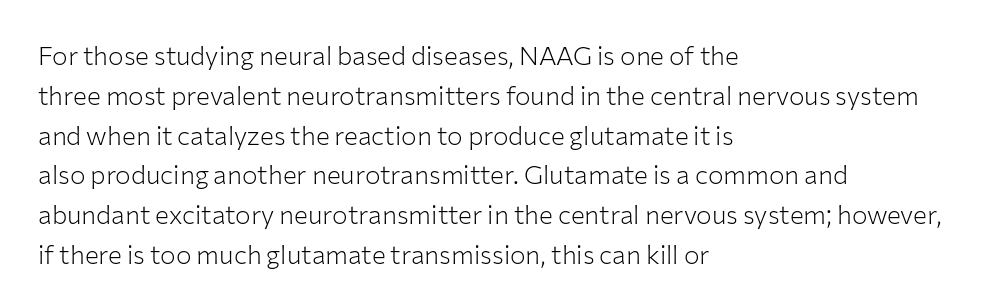
The image shows 26 px text type, upright; set left-aligned, normal line spacing (1.53x), normal letter spacing, not underlined.
